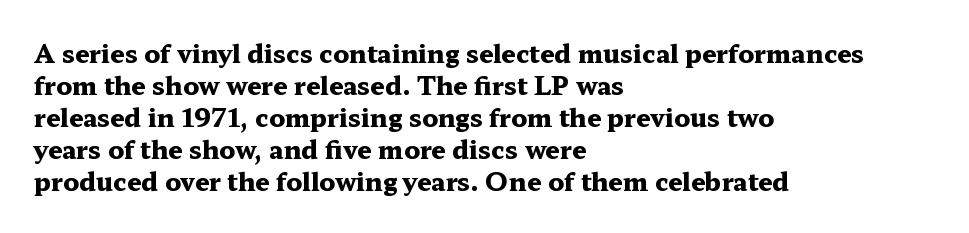
{"italic": "no", "bold": "yes", "underline": "no", "align": "left", "line_spacing": "normal", "line_spacing_ratio": 1.28, "letter_spacing": "normal", "letter_spacing_em": 0.0, "glyph_px": 25}
